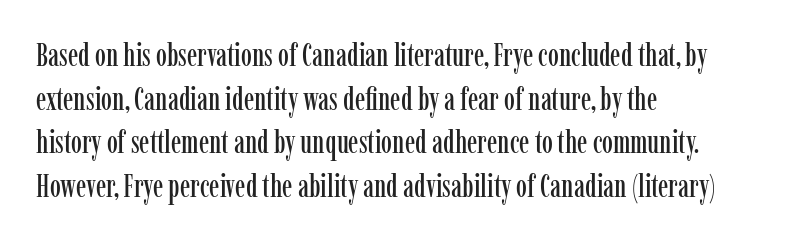
The image shows 31 px condensed serif type, upright; set left-aligned, normal line spacing (1.41x), normal letter spacing, not underlined; low stroke contrast and a medium x-height.
